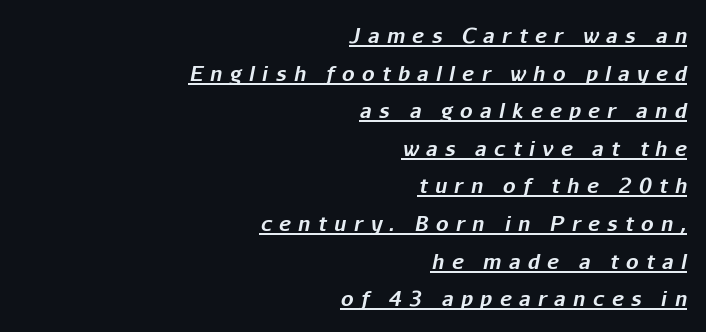
Q: Is the text bold? A: Yes.
Q: Is the text italic (slanted)? A: Yes, it leans right by about 11 degrees.
Q: Is the text underlined? A: Yes.
Q: How is the paragraph aligned? A: Right-aligned.
Q: Is the spacing between letters normal or unusually wide? A: Unusually wide.
